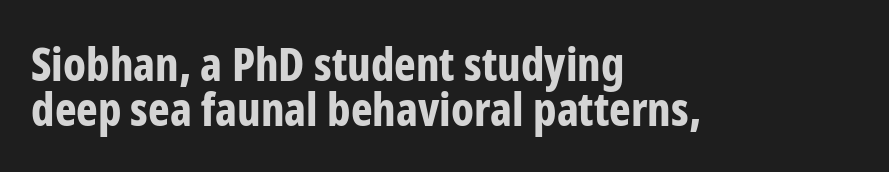
Where is the straight margin? On the left. Closely set lines give the paragraph a compact silhouette. Is the letter spacing exaggerated? No — it looks like the ordinary default. Varying glyph widths throughout — classic text-font behaviour. Typographic density is high because the face is bold. Any mark beneath the type? The region is blank.
